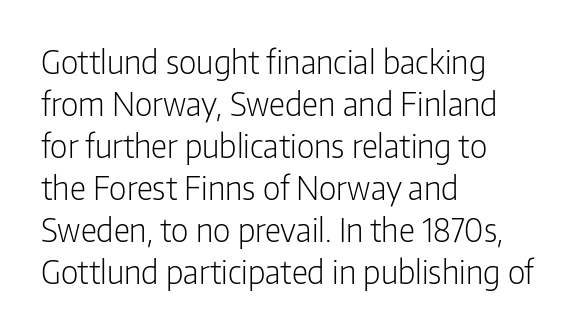
The axis of the letterforms is exactly vertical. This sample uses plain, unmodified letter spacing. One-word summary of the alignment: left. The face used here is proportionally spaced, like ordinary book or web type. Whoever set this chose a conventional vertical rhythm.
